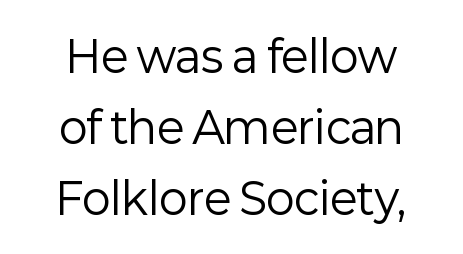
The image shows 43 px regular-weight sans-serif type, upright; set normal line spacing (1.65x), normal letter spacing, not underlined; low stroke contrast and a medium x-height.
